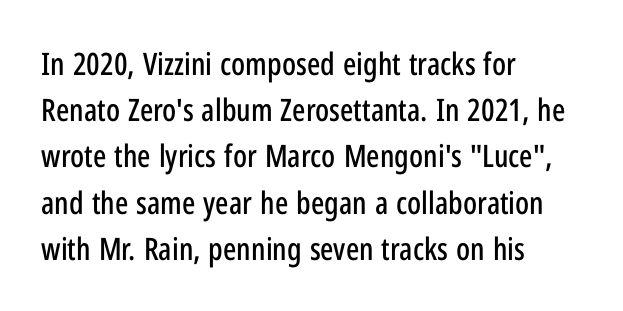
Check where the strokes stop: nothing finishes them off — pure sans. Look at the tracking — it's just the regular setting, nothing added. The letters stand straight up with perfectly vertical stems. This sample is left-justified, so line endings fall wherever the words run out. The string is rendered with underlining switched off. Is this a fixed-width face? No — the glyphs have proportional, varying widths.
